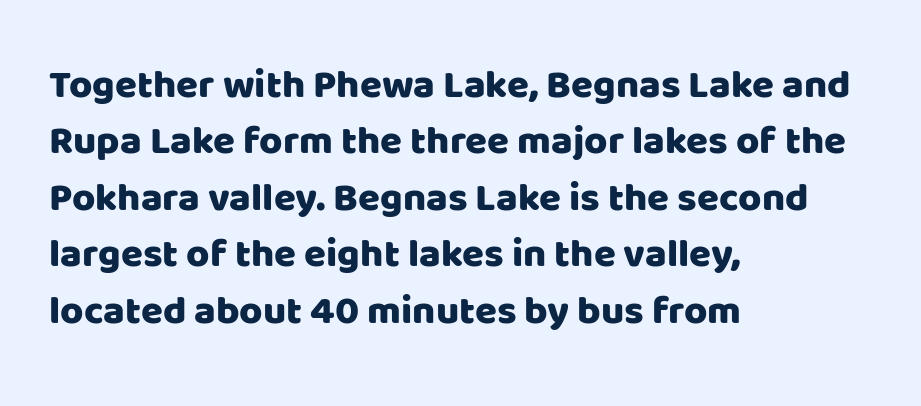
Whoever set this chose a conventional vertical rhythm. The area under the type is left untouched. Designer's note — italics off, roman on. Horizontal alignment here is leftward, the default for most running prose.
